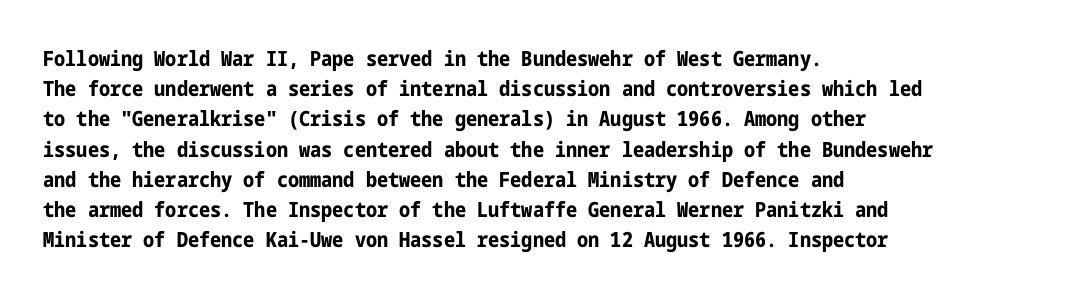
Emphasis by weight is at full strength: bold. Compared with typical body copy, the letter spacing here is the same. The passage shown is not underscored anywhere. Each new line begins a customary step beneath the previous one.
